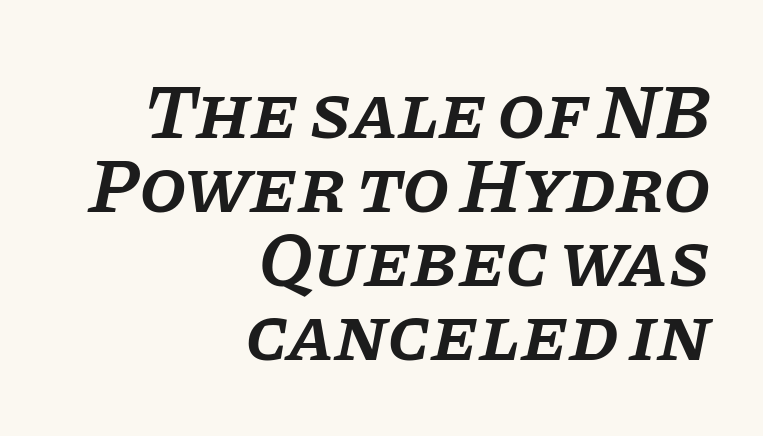
The image shows 77 px semibold serif type, italic (leaning right); set right-aligned, tight line spacing (0.96x), normal letter spacing, not underlined; low stroke contrast and a large x-height.
